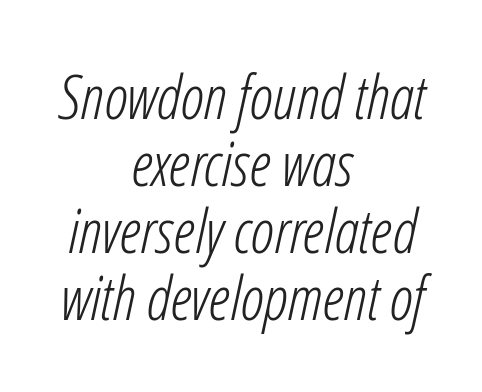
Q: Is the text bold? A: No.
Q: Is the text italic (slanted)? A: Yes, it leans right by about 12 degrees.
Q: Is the text underlined? A: No.
Q: How is the paragraph aligned? A: Centered.
Q: Is the spacing between letters normal or unusually wide? A: Normal.
Q: Is the spacing between lines tight, normal or loose? A: Tight.
Q: Width (condensed, normal, or wide)? A: Condensed.
Q: Stroke contrast? A: Low.
Q: x-height? A: Medium.
Q: Monospaced? A: No.
